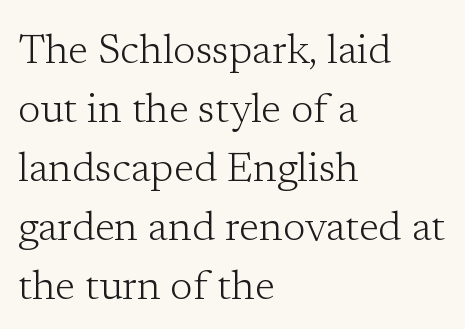
{"serif": "yes", "italic": "no", "bold": "no", "weight": "light", "width": "normal", "stroke_contrast": "low", "x_height": "medium", "monospaced": "no", "underline": "no", "align": "left", "line_spacing": "normal", "line_spacing_ratio": 1.44, "letter_spacing": "normal", "letter_spacing_em": 0.0, "glyph_px": 41}
